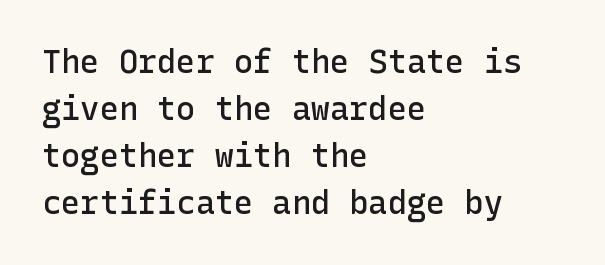
{"serif": "no", "italic": "no", "bold": "semi", "weight": "semibold", "width": "normal", "stroke_contrast": "low", "x_height": "medium", "underline": "no", "align": "left", "line_spacing": "normal", "line_spacing_ratio": 1.47, "letter_spacing": "normal", "letter_spacing_em": 0.0, "glyph_px": 32}
